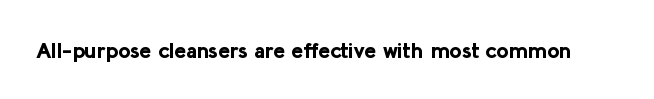
Short note: letters normally spaced. Words float on clear page, feet unadorned. The letters stand upright; this is a roman face. Heavy, bold letterforms.
